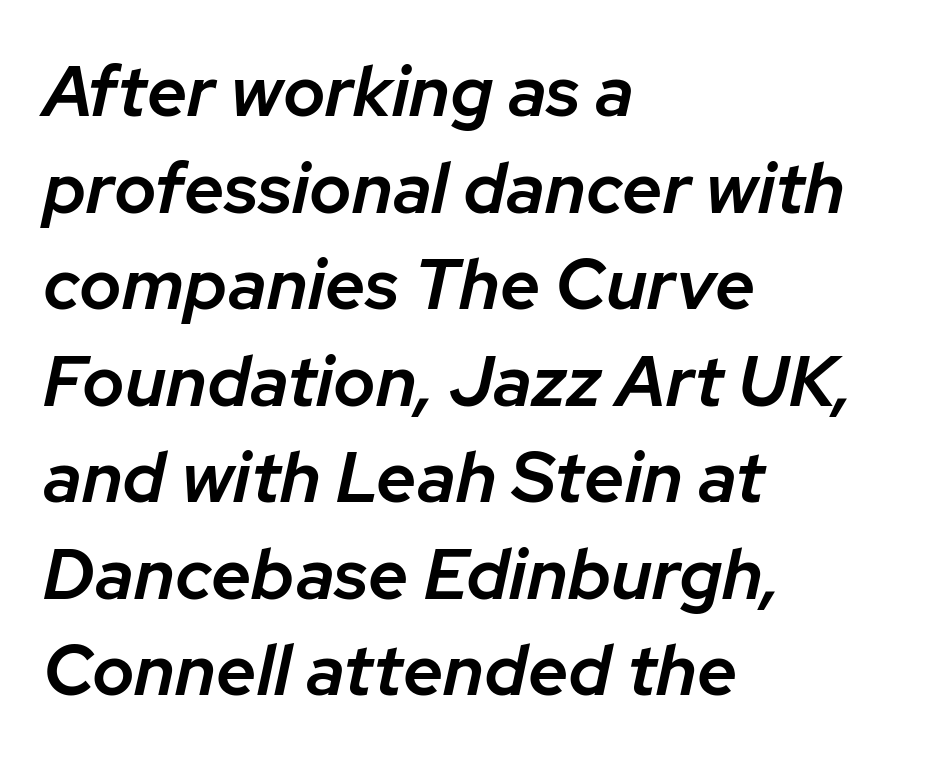
The face used here is proportionally spaced, like ordinary book or web type. Italic: yes, the glyphs are oblique. In terms of letterspacing, this is plain default setting. Visually the block forms a straight wall on the left and a jagged coastline on the right.
